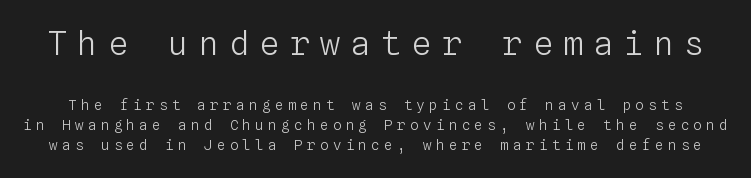
The image shows 33 px light type, upright, monospaced; set normal line spacing (1.42x), unusually wide letter spacing (+0.32 em), not underlined; the first (top) block is 2.36x larger; low stroke contrast and a medium x-height.
